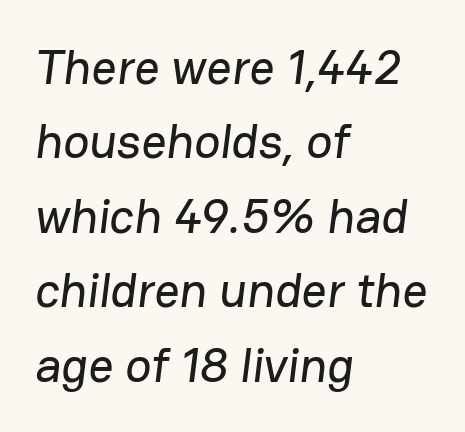
Q: Is the typeface a serif or a sans-serif typeface? A: Sans-serif.
Q: Is the text underlined? A: No.
Q: How is the paragraph aligned? A: Left-aligned.
Q: Is the spacing between letters normal or unusually wide? A: Normal.
Q: Is the spacing between lines tight, normal or loose? A: Normal.
Q: Width (condensed, normal, or wide)? A: Normal.
Q: Stroke contrast? A: Low.
Q: x-height? A: Medium.
Q: Monospaced? A: No.
